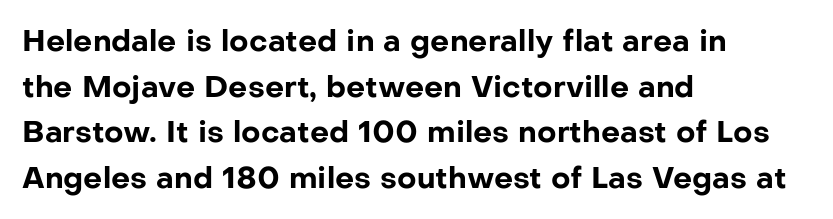
Q: Is the text bold? A: Yes.
Q: Is the text italic (slanted)? A: No, it is upright.
Q: Is the typeface a serif or a sans-serif typeface? A: Sans-serif.
Q: Is the text underlined? A: No.
Q: How is the paragraph aligned? A: Left-aligned.
Q: Is the spacing between letters normal or unusually wide? A: Normal.
Q: Is the spacing between lines tight, normal or loose? A: Normal.
Q: Width (condensed, normal, or wide)? A: Normal.
Q: Stroke contrast? A: Low.
Q: x-height? A: Medium.
Q: Monospaced? A: No.
